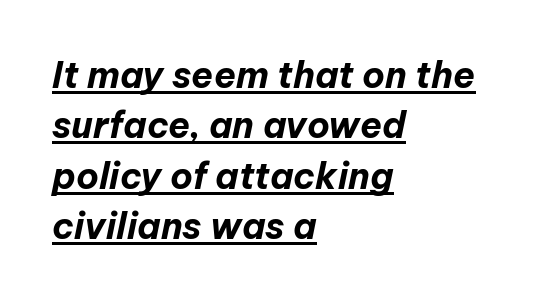
The image shows 36 px bold type, italic (leaning right); set left-aligned, normal line spacing (1.4x), normal letter spacing, underlined; low stroke contrast and a medium x-height.
